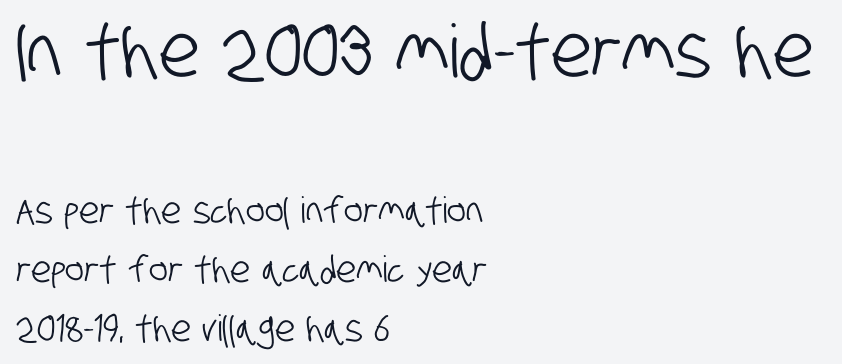
The image shows 73 px condensed sans-serif type; set left-aligned, normal line spacing (1.63x), normal letter spacing, not underlined; the first (top) block is 2.03x larger; low stroke contrast and a large x-height.
